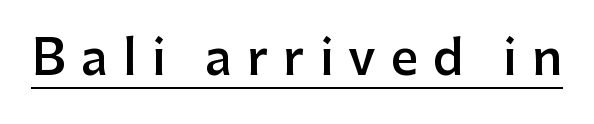
The rendering shows plain stroke endings on the letterforms — a sans-serif design. What weight is shown? A semibold, between regular and bold. These lines are rendered in a variable-pitch font. In terms of posture, this sample is upright. The rendering inserts visible extra space after every character.
